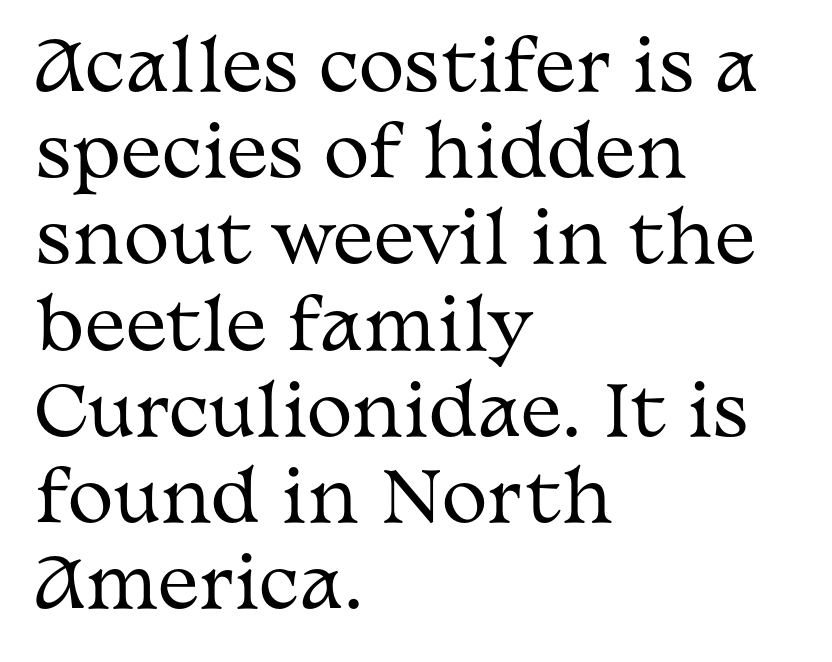
{"serif": "yes", "italic": "no", "bold": "no", "weight": "regular", "width": "wide", "stroke_contrast": "medium", "x_height": "medium", "monospaced": "no", "underline": "no", "align": "left", "line_spacing": "normal", "line_spacing_ratio": 1.25, "letter_spacing": "normal", "letter_spacing_em": 0.0, "glyph_px": 69}
